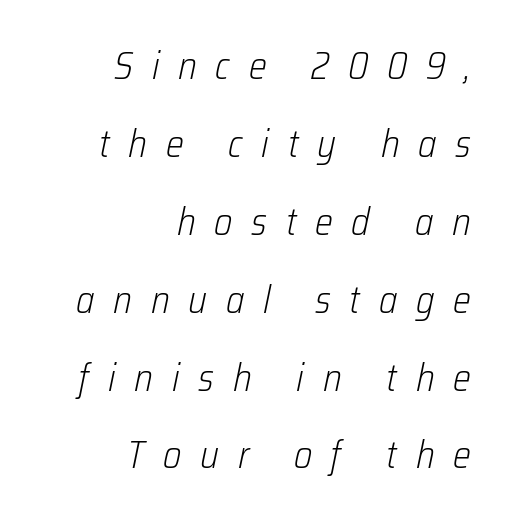
Q: Is the text bold? A: No.
Q: Is the text italic (slanted)? A: Yes, it leans right by about 12 degrees.
Q: Is the text underlined? A: No.
Q: How is the paragraph aligned? A: Right-aligned.
Q: Is the spacing between letters normal or unusually wide? A: Unusually wide.
Q: Is the spacing between lines tight, normal or loose? A: Loose.
Q: Width (condensed, normal, or wide)? A: Condensed.
Q: Stroke contrast? A: Low.
Q: x-height? A: Medium.
Q: Monospaced? A: No.
